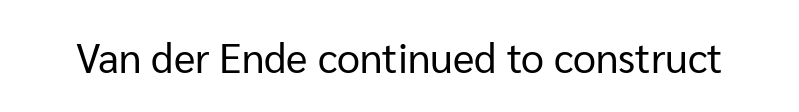
Q: Is the text bold? A: No.
Q: Is the text italic (slanted)? A: No, it is upright.
Q: Is the typeface a serif or a sans-serif typeface? A: Sans-serif.
Q: Is the text underlined? A: No.
Q: Is the spacing between letters normal or unusually wide? A: Normal.
Q: Width (condensed, normal, or wide)? A: Normal.
Q: Stroke contrast? A: Low.
Q: x-height? A: Medium.
Q: Monospaced? A: No.
